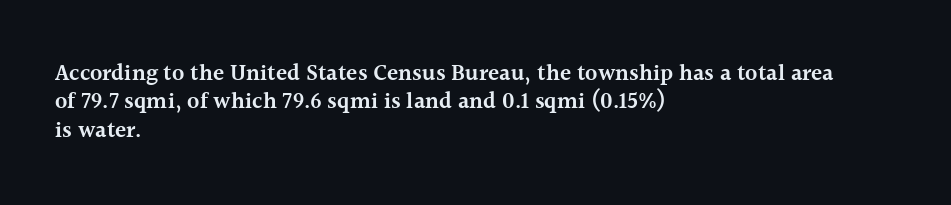
Q: Is the text bold? A: Semi-bold.
Q: Is the text italic (slanted)? A: No, it is upright.
Q: Is the text underlined? A: No.
Q: How is the paragraph aligned? A: Left-aligned.
Q: Is the spacing between letters normal or unusually wide? A: Normal.
